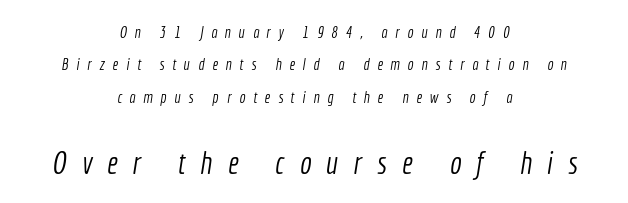
Q: Is the text bold? A: No.
Q: Is the typeface a serif or a sans-serif typeface? A: Sans-serif.
Q: Is the text underlined? A: No.
Q: How is the paragraph aligned? A: Centered.
Q: Is the spacing between letters normal or unusually wide? A: Unusually wide.
Q: Is the spacing between lines tight, normal or loose? A: Loose.
Q: Which block of text is set in a larger size, the first (top) or the second (bottom)? A: The second (bottom) one.
Q: Width (condensed, normal, or wide)? A: Condensed.
Q: x-height? A: Medium.
Q: Monospaced? A: No.
